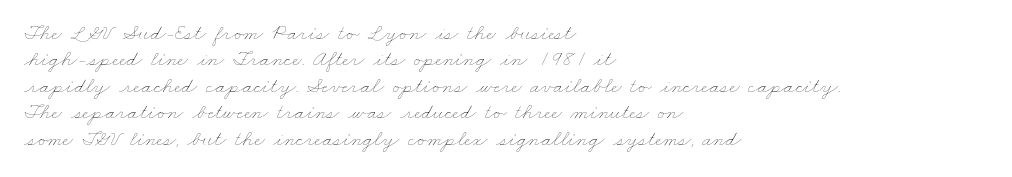
The image shows 22 px text type; set left-aligned, line spacing 1.2x, normal letter spacing, not underlined.
